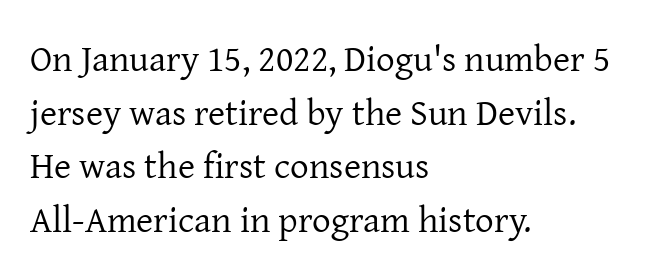
The image shows 37 px regular-weight serif type, upright; set left-aligned, normal line spacing (1.45x), normal letter spacing, not underlined; low stroke contrast and a medium x-height.
